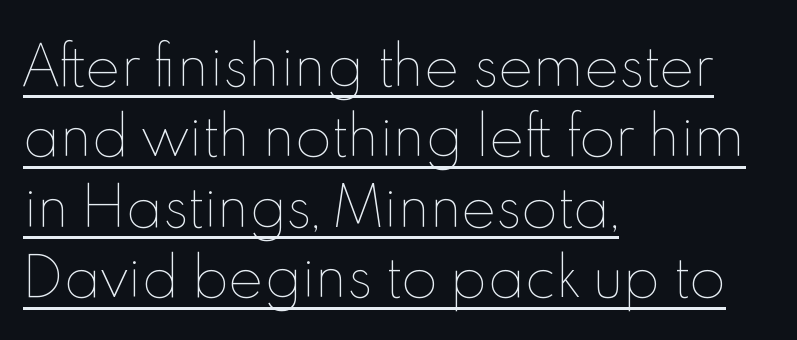
Q: Is the text bold? A: No.
Q: Is the text italic (slanted)? A: No, it is upright.
Q: Is the text underlined? A: Yes.
Q: How is the paragraph aligned? A: Left-aligned.
Q: Is the spacing between letters normal or unusually wide? A: Normal.
Q: Is the spacing between lines tight, normal or loose? A: Normal.
Q: Width (condensed, normal, or wide)? A: Normal.
Q: x-height? A: Small.
Q: Monospaced? A: No.
